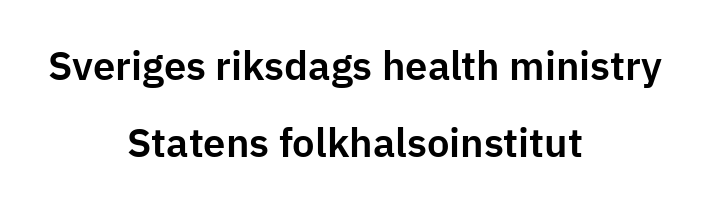
Q: Is the text italic (slanted)? A: No, it is upright.
Q: Is the typeface a serif or a sans-serif typeface? A: Sans-serif.
Q: Is the text underlined? A: No.
Q: How is the paragraph aligned? A: Centered.
Q: Is the spacing between letters normal or unusually wide? A: Normal.
Q: Is the spacing between lines tight, normal or loose? A: Loose.
Q: Width (condensed, normal, or wide)? A: Normal.
Q: Stroke contrast? A: Low.
Q: x-height? A: Medium.
Q: Monospaced? A: No.
